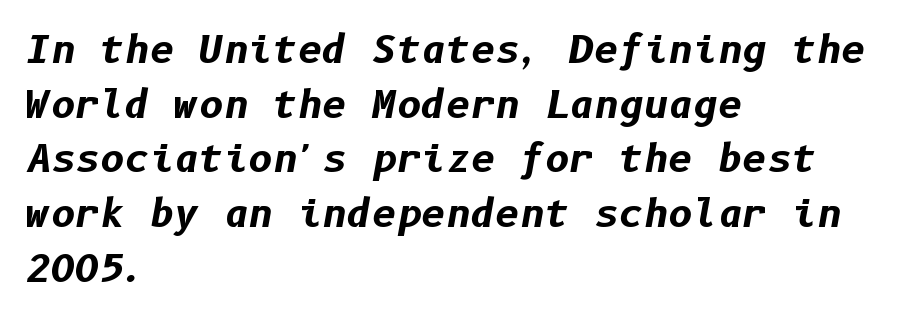
{"italic": "yes", "lean": "right", "slant_degrees": 10, "bold": "yes", "weight": "bold", "width": "normal", "stroke_contrast": "low", "x_height": "medium", "underline": "no", "align": "left", "line_spacing": "normal", "line_spacing_ratio": 1.44, "letter_spacing": "normal", "letter_spacing_em": 0.0, "glyph_px": 38}
